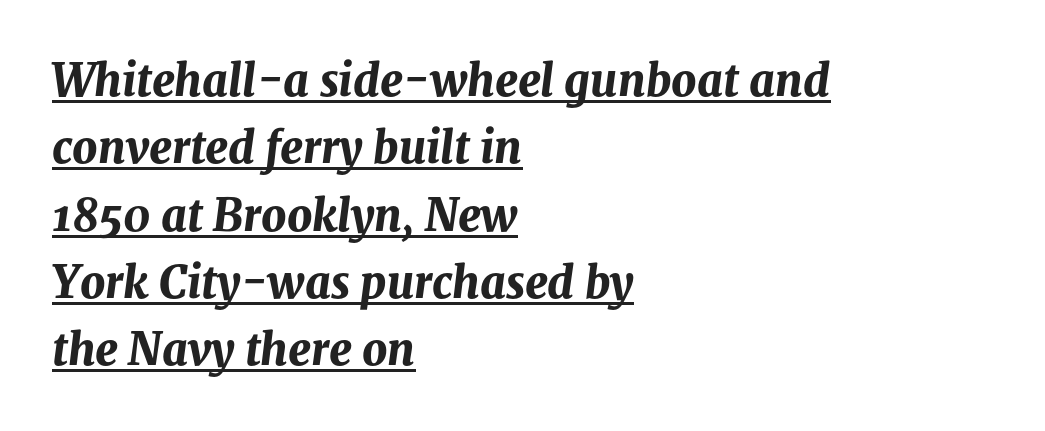
{"italic": "yes", "lean": "right", "slant_degrees": 8, "bold": "yes", "weight": "bold", "width": "normal", "stroke_contrast": "medium", "x_height": "medium", "monospaced": "no", "underline": "yes", "align": "left", "line_spacing": "normal", "line_spacing_ratio": 1.53, "letter_spacing": "normal", "letter_spacing_em": 0.0, "glyph_px": 44}
